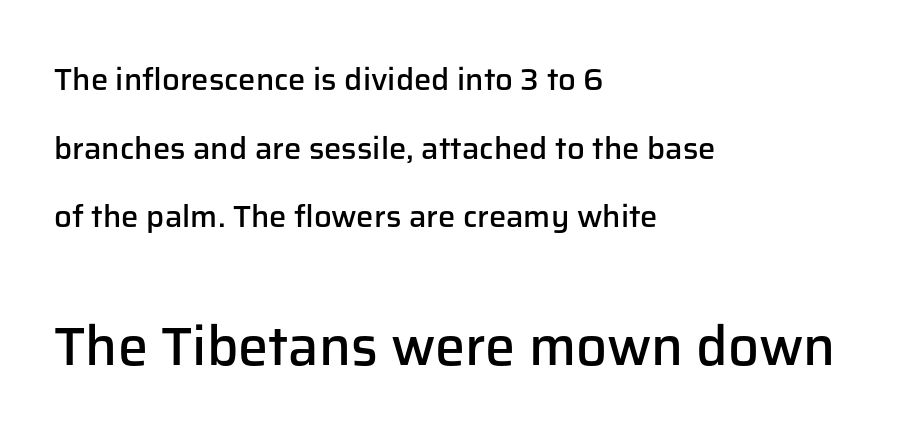
The image shows 54 px semibold sans-serif type, upright; set left-aligned, loose line spacing (2.21x), normal letter spacing, not underlined; the second (bottom) block is 1.74x larger; low stroke contrast and a medium x-height.
